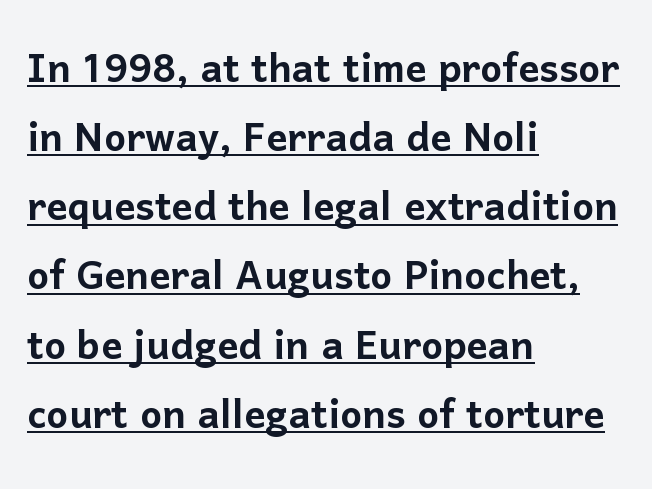
Q: Is the text italic (slanted)? A: No, it is upright.
Q: Is the typeface a serif or a sans-serif typeface? A: Sans-serif.
Q: Is the text underlined? A: Yes.
Q: How is the paragraph aligned? A: Left-aligned.
Q: Is the spacing between letters normal or unusually wide? A: Normal.
Q: Is the spacing between lines tight, normal or loose? A: Normal.
Q: Width (condensed, normal, or wide)? A: Normal.
Q: Stroke contrast? A: Low.
Q: x-height? A: Medium.
Q: Monospaced? A: No.
